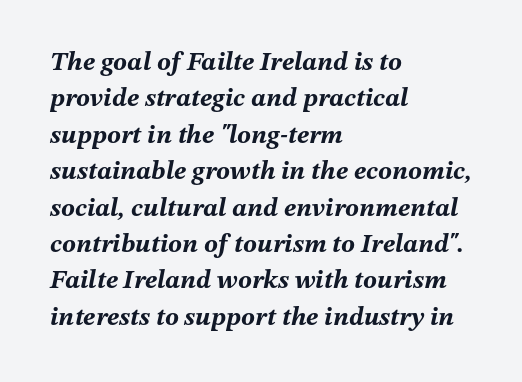
The image shows 26 px bold type, italic (leaning right); set left-aligned, normal line spacing (1.4x), normal letter spacing, not underlined.
